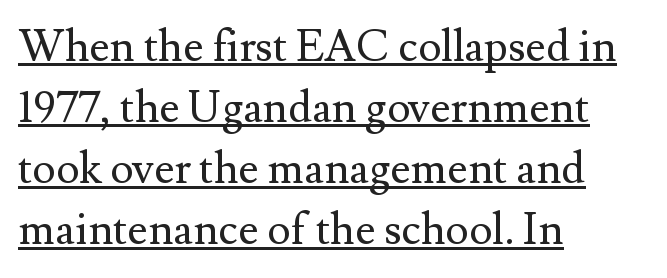
Q: Is the text bold? A: No.
Q: Is the text italic (slanted)? A: No, it is upright.
Q: Is the typeface a serif or a sans-serif typeface? A: Serif.
Q: Is the text underlined? A: Yes.
Q: How is the paragraph aligned? A: Left-aligned.
Q: Is the spacing between letters normal or unusually wide? A: Normal.
Q: Is the spacing between lines tight, normal or loose? A: Normal.
Q: Width (condensed, normal, or wide)? A: Normal.
Q: Stroke contrast? A: Medium.
Q: x-height? A: Small.
Q: Monospaced? A: No.
